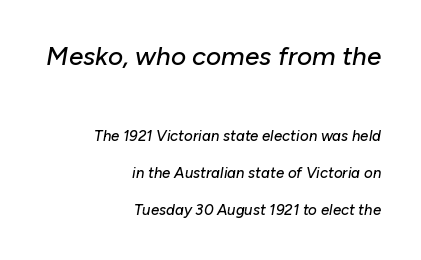
Is the block centered? No — it sits flush against the right margin. There is no visible air inserted between adjacent glyphs. The axis of the letterforms is tilted away from vertical. Between these two stacked blocks, the higher one wins on size. Type without underlining. Is there much room between lines? Yes — plenty of vertical air separates them.
